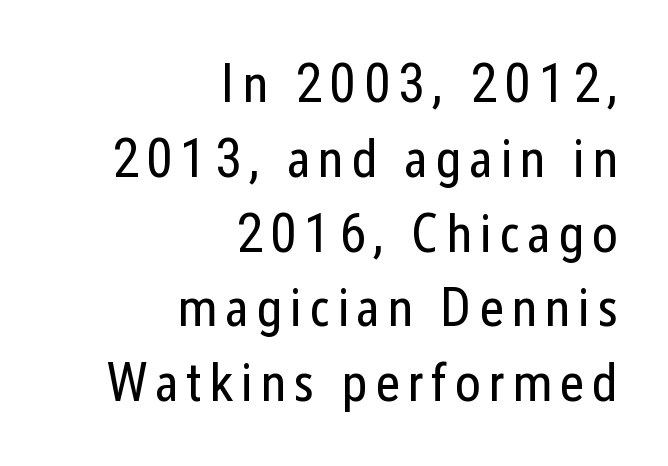
{"serif": "no", "italic": "no", "bold": "no", "weight": "regular", "width": "condensed", "stroke_contrast": "low", "x_height": "medium", "monospaced": "no", "underline": "no", "align": "right", "line_spacing": "normal", "line_spacing_ratio": 1.36, "glyph_px": 55}
